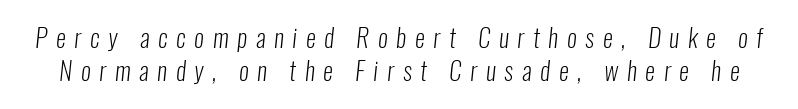
The image shows 25 px text type; set normal line spacing (1.34x), unusually wide letter spacing (+0.35 em), not underlined.
